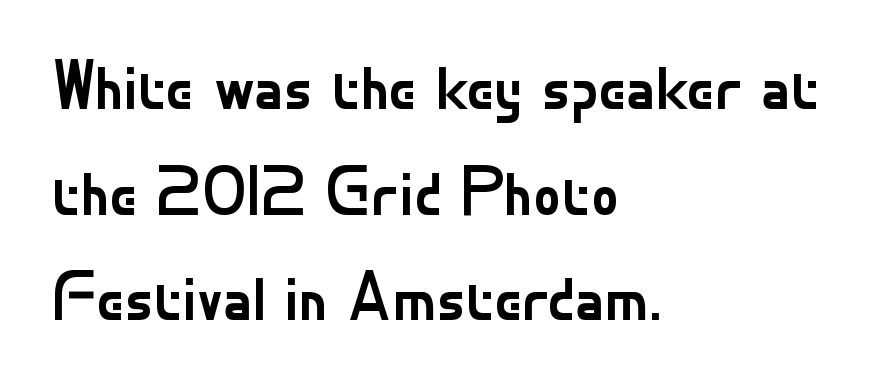
The strokes carry an ordinary text weight at most. Notice how the passage keeps a crisp vertical edge on the left only. This rendering leaves character spacing at its baseline value. A typesetter would mark this as roman, not italic. The font family rendered here belongs to the sans-serif group.
